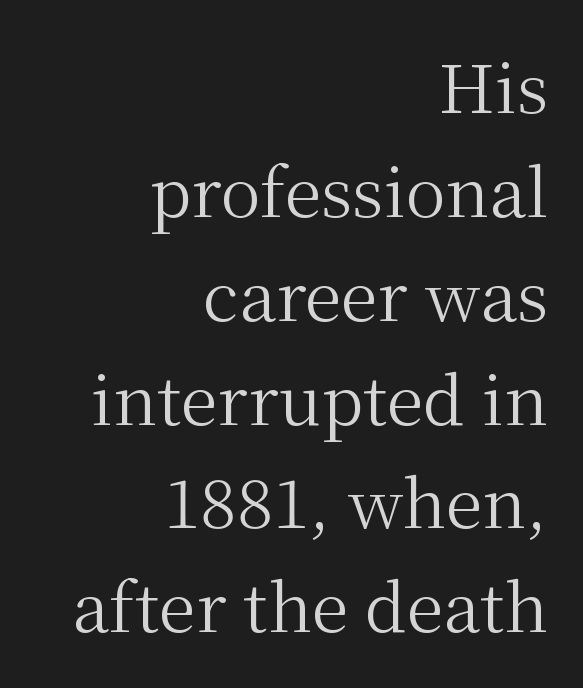
The passage shown has conventional tracking throughout. Unmarked baselines from the first word to the last. Spacing verdict: proportional, widths tailored to each character. Visually the block forms a straight wall on the right and a jagged coastline on the left. Weight: in the light-to-regular range.
